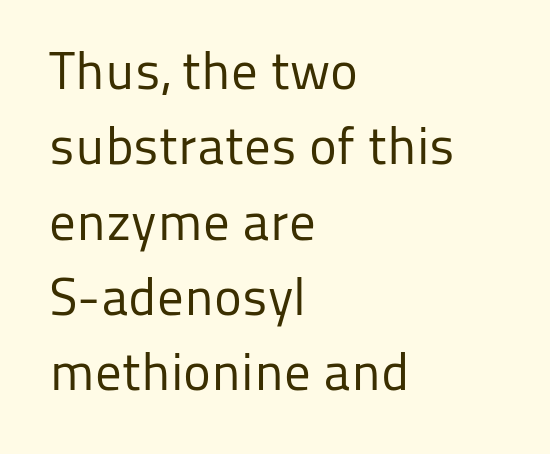
{"serif": "no", "italic": "no", "bold": "no", "weight": "regular", "width": "normal", "stroke_contrast": "low", "x_height": "medium", "monospaced": "no", "underline": "no", "align": "left", "line_spacing": "normal", "line_spacing_ratio": 1.42, "letter_spacing": "normal", "letter_spacing_em": 0.0, "glyph_px": 53}
